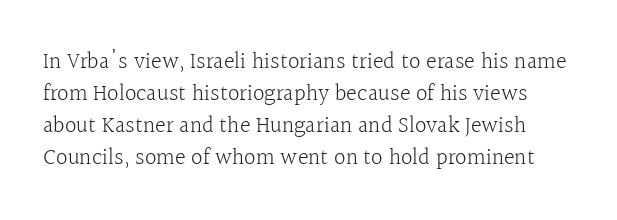
The image shows 23 px text type, upright; set normal line spacing (1.39x), normal letter spacing, not underlined.
